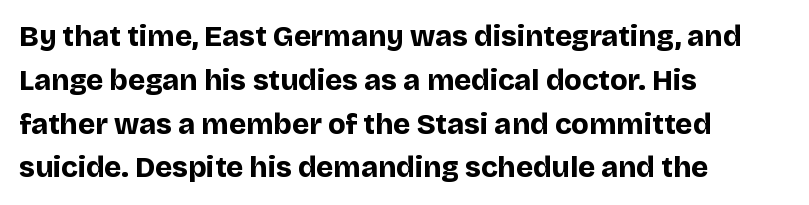
The image shows 29 px bold sans-serif type, upright; set left-aligned, normal line spacing (1.51x), normal letter spacing, not underlined; low stroke contrast and a large x-height.
